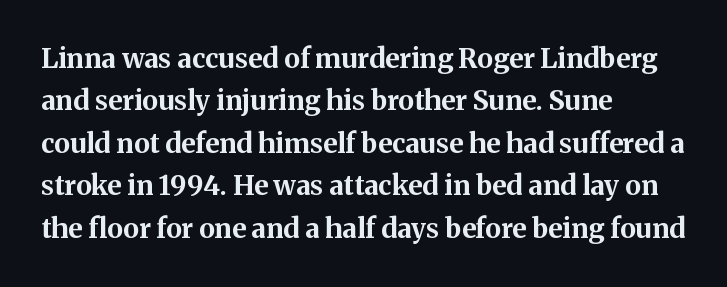
{"italic": "no", "bold": "yes", "underline": "no", "align": "left", "line_spacing": "normal", "line_spacing_ratio": 1.57, "letter_spacing": "normal", "letter_spacing_em": 0.0, "glyph_px": 27}
